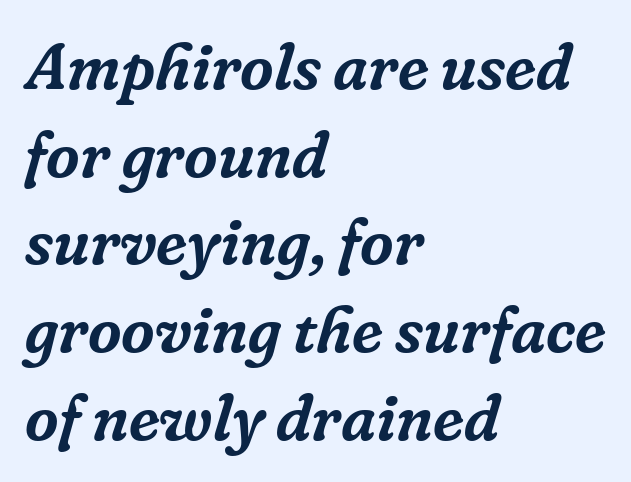
{"serif": "yes", "italic": "yes", "lean": "right", "slant_degrees": 16, "width": "normal", "stroke_contrast": "low", "x_height": "medium", "monospaced": "no", "underline": "no", "align": "left", "line_spacing": "normal", "line_spacing_ratio": 1.35, "letter_spacing": "normal", "letter_spacing_em": 0.0, "glyph_px": 65}
